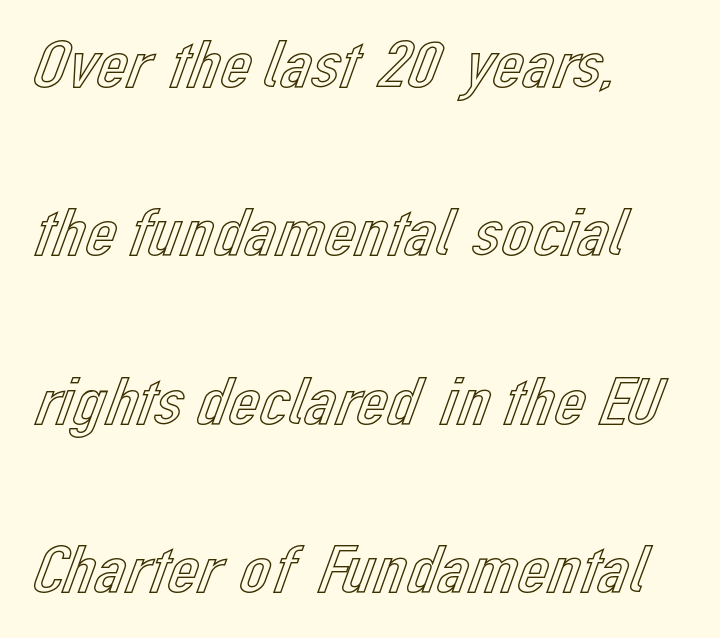
Q: Is the text italic (slanted)? A: Yes.
Q: Is the text underlined? A: No.
Q: How is the paragraph aligned? A: Left-aligned.
Q: Is the spacing between letters normal or unusually wide? A: Normal.
Q: Is the spacing between lines tight, normal or loose? A: Loose.
Q: Width (condensed, normal, or wide)? A: Normal.
Q: x-height? A: Medium.
Q: Monospaced? A: No.
